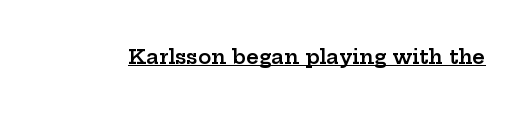
Vertical strokes here are truly vertical. Firm but not heavy-handed strokes: this text is semibold. A typographer would call this underscored text. Students, note that the glyphs here touch the page at normal intervals.
